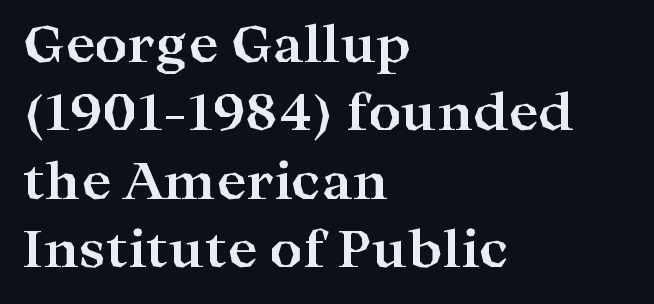
Varying glyph widths throughout — classic text-font behaviour. Is there much room between lines? A standard amount, neither cramped nor airy. Short note: letters normally spaced. Weight check: bold — yes, fully.
